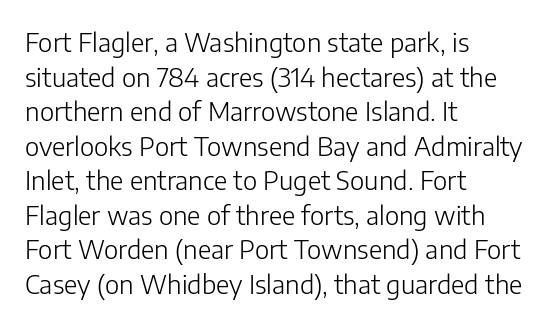
Q: Is the text bold? A: No.
Q: Is the text italic (slanted)? A: No, it is upright.
Q: Is the text underlined? A: No.
Q: How is the paragraph aligned? A: Left-aligned.
Q: Is the spacing between letters normal or unusually wide? A: Normal.
Q: Is the spacing between lines tight, normal or loose? A: Normal.
